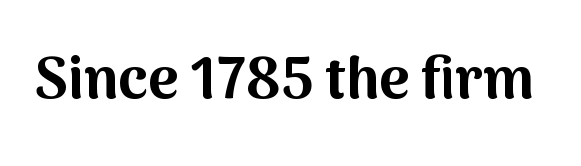
{"serif": "no", "italic": "no", "bold": "yes", "weight": "bold", "width": "normal", "stroke_contrast": "medium", "x_height": "medium", "monospaced": "no", "underline": "no", "letter_spacing": "normal", "letter_spacing_em": 0.0, "glyph_px": 58}
